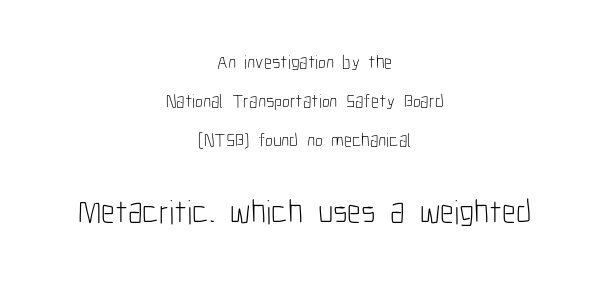
The image shows 33 px light, condensed sans-serif type, upright; set centered, loose line spacing (2.05x), normal letter spacing, not underlined; the second (bottom) block is 1.74x larger; low stroke contrast and a medium x-height.
